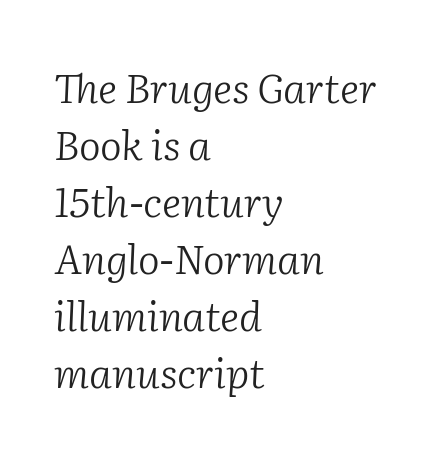
The image shows 41 px light serif type, italic (leaning right); set left-aligned, normal line spacing (1.39x), normal letter spacing, not underlined; low stroke contrast and a medium x-height.
